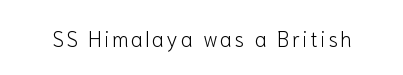
{"italic": "no", "bold": "no", "underline": "no", "glyph_px": 21}
